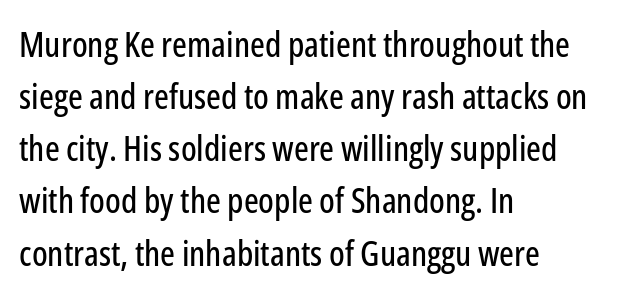
The image shows 35 px condensed sans-serif type, upright; set left-aligned, normal line spacing (1.49x), normal letter spacing, not underlined; low stroke contrast and a medium x-height.
